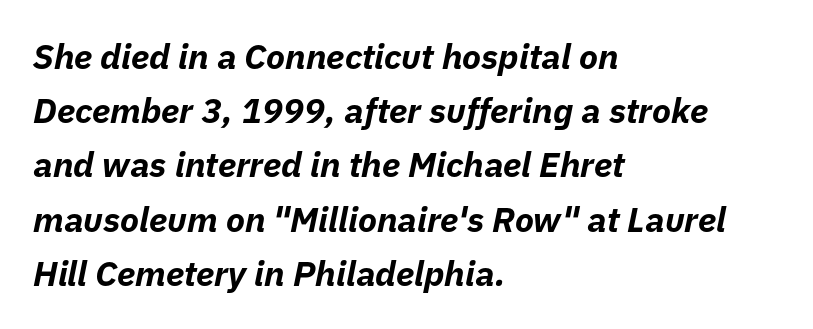
These lines are rendered in a variable-pitch font. These lines keep a tight, regular rhythm from letter to letter. These lines stack with their left ends in a neat column. Descenders are the only things crossing below the line. Does the leading feel generous? No, just average.
